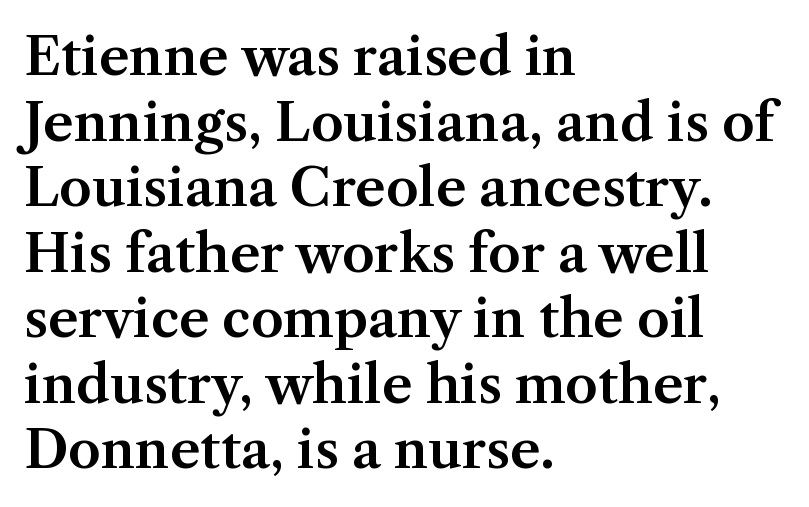
The image shows 52 px serif type, upright; set left-aligned, normal line spacing (1.26x), normal letter spacing, not underlined; medium stroke contrast and a medium x-height.
